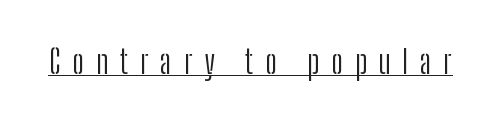
Is this a fixed-width face? No — the glyphs have proportional, varying widths. In terms of posture, this sample is upright. The specimen includes a rule beneath the text block's lines. The face used here is rendered with a markedly widened letterfit. This is sans-serif lettering, the kind often seen on screens and signage.
